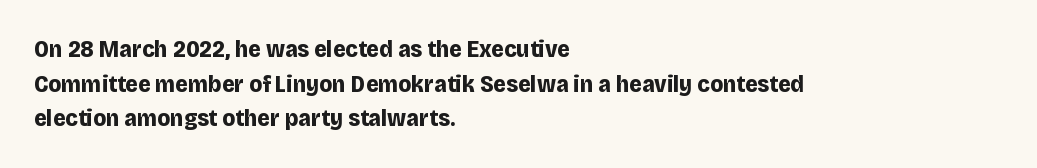
Rule under the text: the space is simply empty. Nothing unusual about the tracking: characters are spaced as the font intends. Leading: standard. This sample uses an upright cut, with every glyph sitting square on the baseline. Set as a true bold cut, around the 700 mark. Line beginnings align vertically; line endings do not.
